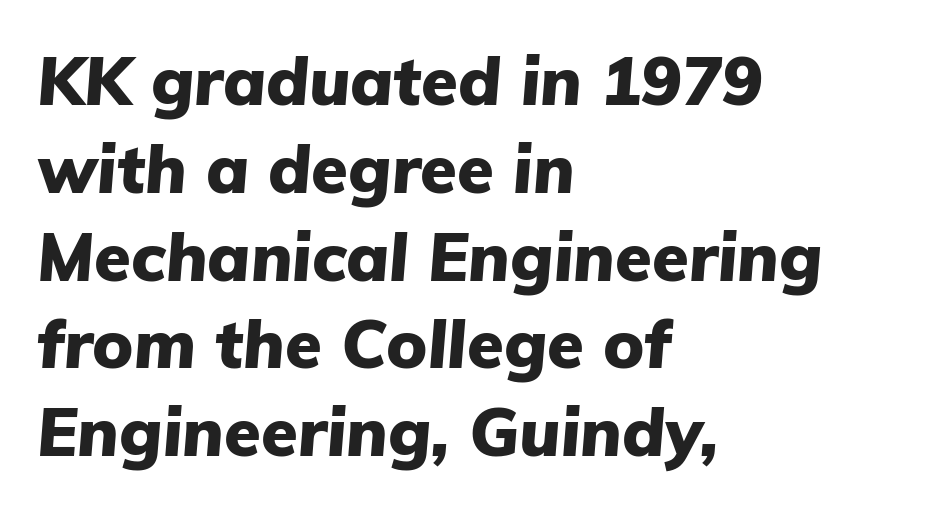
The face used here is proportionally spaced, like ordinary book or web type. Visually the block forms a straight wall on the left and a jagged coastline on the right. These words are printed bold, with thick strokes throughout. When letters slant like this, we call the style italic. The line-height multiplier appears to be the usual default.
